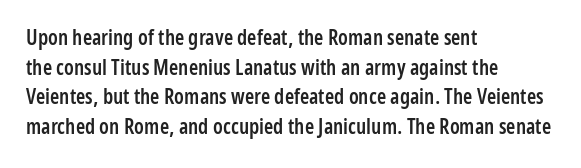
If you measured baseline to baseline, you'd find a middling distance. No italicization has been applied; the sample stays upright. If you drew a ruler down the left edge, every line would touch it. Has an underline been added? It has not. Semibold letterforms, between regular and bold. Here the glyphs are tracked normally, forming tight word shapes.
